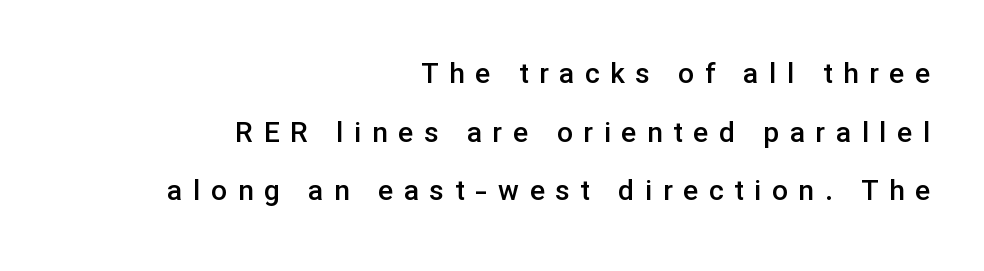
Q: Is the text bold? A: Semi-bold.
Q: Is the text italic (slanted)? A: No, it is upright.
Q: Is the typeface a serif or a sans-serif typeface? A: Sans-serif.
Q: Is the text underlined? A: No.
Q: How is the paragraph aligned? A: Right-aligned.
Q: Is the spacing between letters normal or unusually wide? A: Unusually wide.
Q: Is the spacing between lines tight, normal or loose? A: Loose.
Q: Width (condensed, normal, or wide)? A: Normal.
Q: Stroke contrast? A: Low.
Q: x-height? A: Medium.
Q: Monospaced? A: No.
